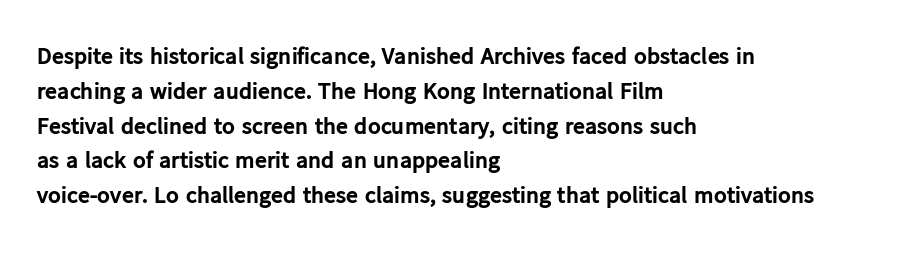
Nope, not italic — everything's standing straight. The passage shown has conventional tracking throughout. Bold? Absolutely — the strokes are thick and heavy. If you drew a ruler down the left edge, every line would touch it. The gap between lines stays unmarked. Horizontal bands of white between lines are of average thickness.
